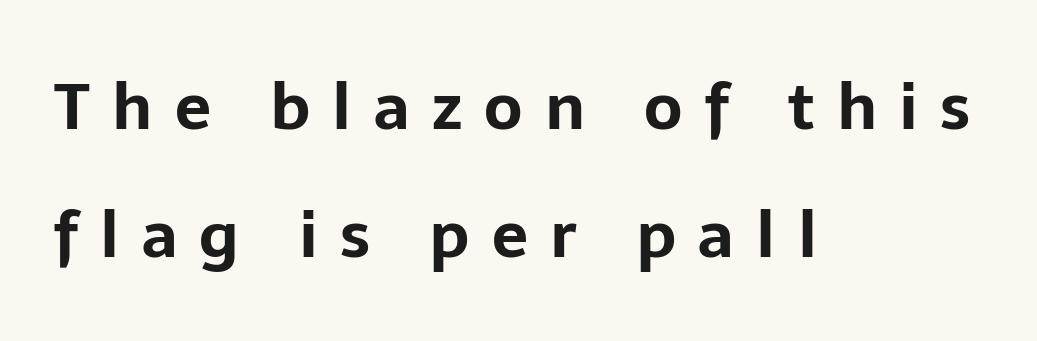
Does the lettering tilt? It doesn't — this is upright. How would I describe the line gaps? Wide and relaxed. The face used here has the dense, thick strokes of a bold. Line starts are locked; line ends wander. Character widths vary here, with narrow letters taking less room than wide ones. Glance below the letters and you will spot only blank space.
